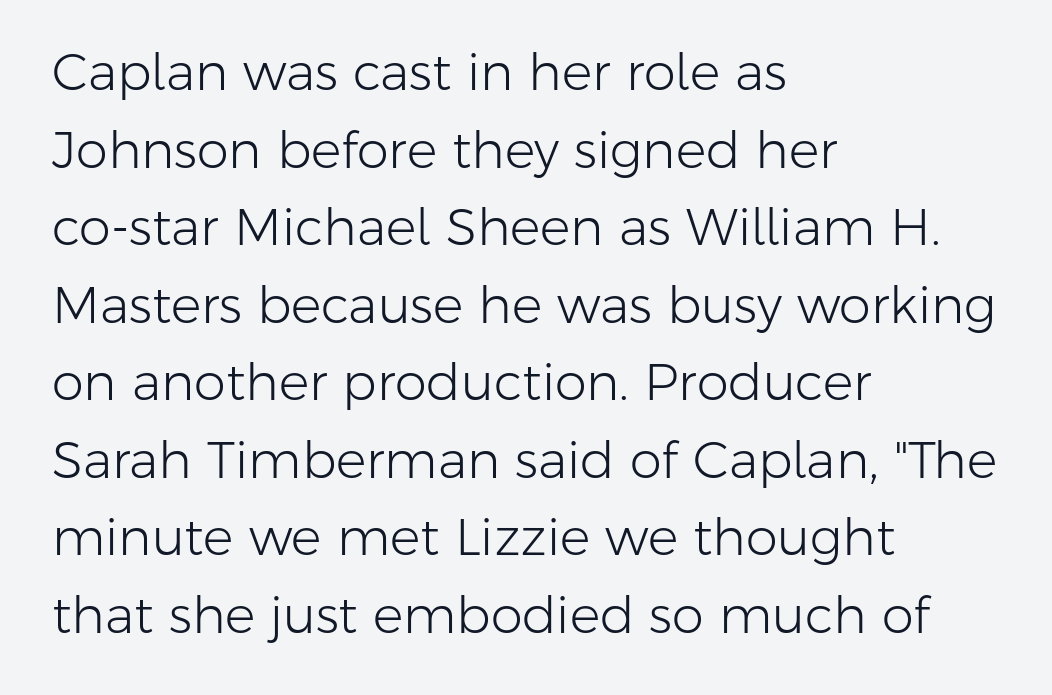
The image shows 51 px light sans-serif type, upright; set left-aligned, normal line spacing (1.52x), normal letter spacing, not underlined; low stroke contrast and a medium x-height.
